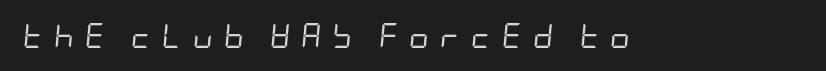
Heft: none added — not bold. A typesetter would mark this as italic. How are the letters spaced? Widely, with obvious added tracking. Descender tails drop into unmarked territory.
